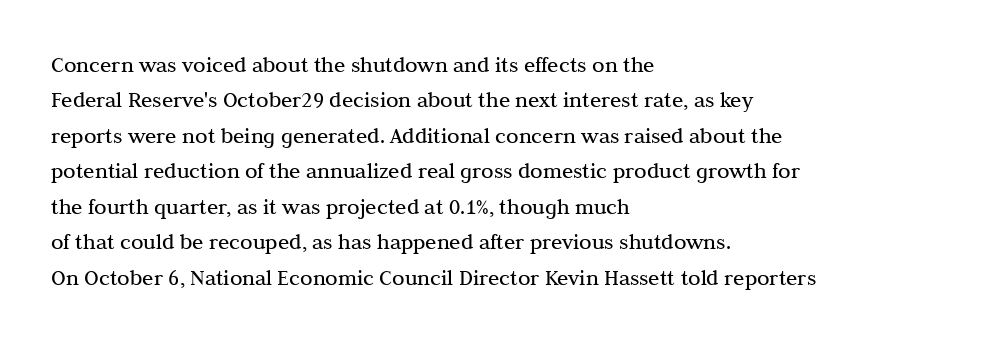
The face looks like a standard text weight, possibly lighter. Vertical strokes here are truly vertical. These lines keep a tight, regular rhythm from letter to letter. Leading matches the norm, producing a regular column. Left-aligned paragraph, ragged on the right. The space directly below the letters is spotless.
